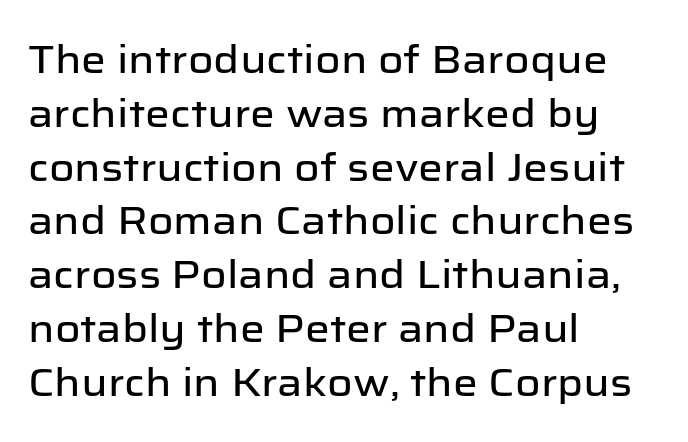
This sample uses a sans-serif face. Short note: letters normally spaced. The letters stand straight up with perfectly vertical stems. Honestly, the row spacing looks completely unremarkable.
